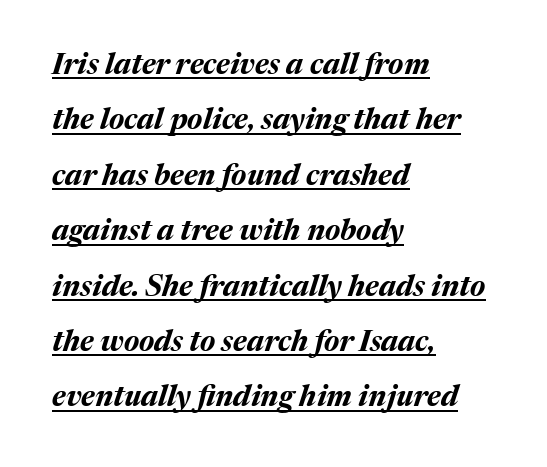
The specimen reads as italic at a glance. Reading down the column, the eye jumps a long way to each next line. Typesetter's note: full bold, strokes at maximum text heaviness. Quick note: underline on. There is no visible air inserted between adjacent glyphs. Is the block centered? No — it sits flush against the left margin.
